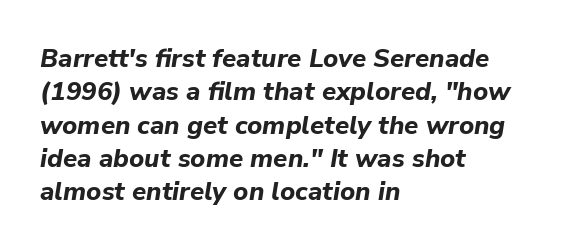
The image shows 26 px bold type, italic (leaning right); set left-aligned, normal line spacing (1.28x), normal letter spacing, not underlined.
